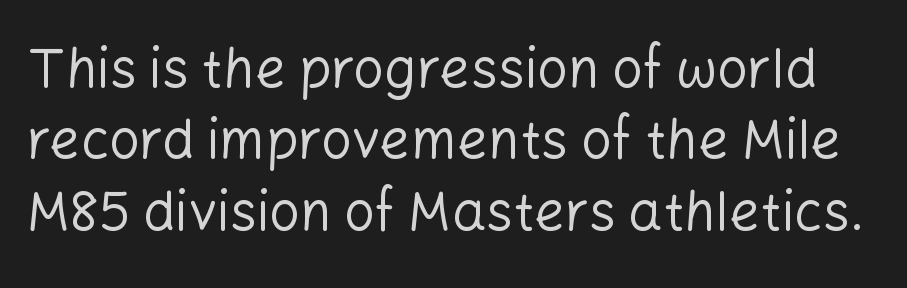
The image shows 54 px regular-weight sans-serif type, upright; set normal line spacing (1.32x), normal letter spacing, not underlined; low stroke contrast and a medium x-height.
